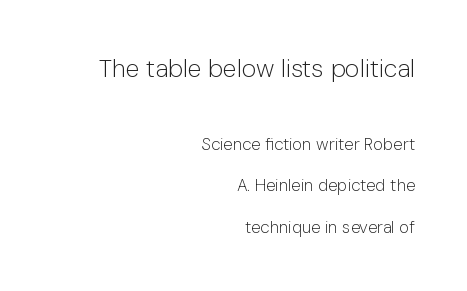
The image shows 25 px text type, upright; set right-aligned, loose line spacing (2.44x), normal letter spacing, not underlined; the first (top) block is 1.47x larger.
